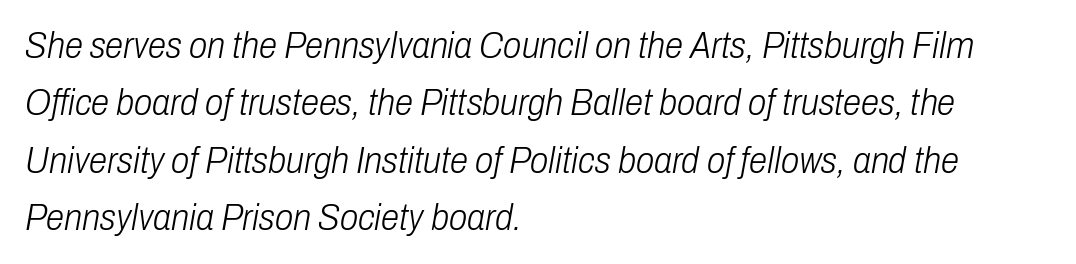
The image shows 37 px light, condensed type, italic (leaning right); set left-aligned, normal line spacing (1.55x), normal letter spacing, not underlined; low stroke contrast and a medium x-height.
